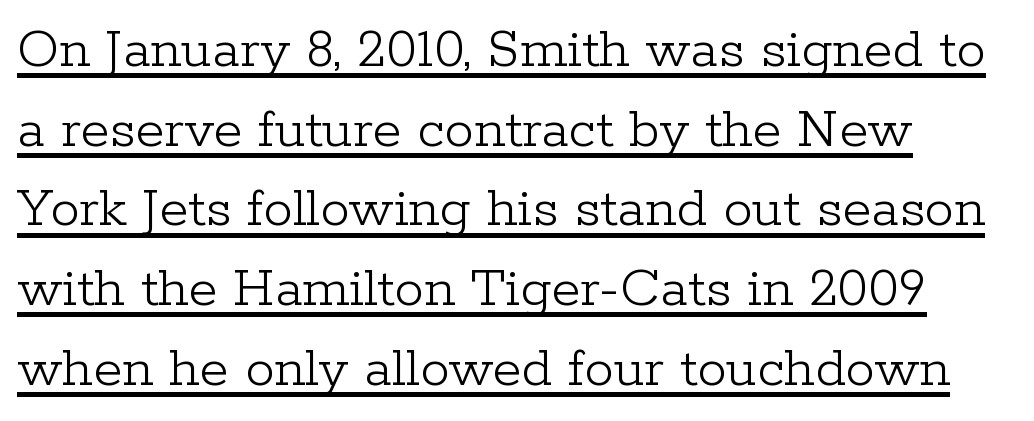
Q: Is the text bold? A: No.
Q: Is the text italic (slanted)? A: No, it is upright.
Q: Is the typeface a serif or a sans-serif typeface? A: Serif.
Q: Is the text underlined? A: Yes.
Q: How is the paragraph aligned? A: Left-aligned.
Q: Is the spacing between letters normal or unusually wide? A: Normal.
Q: Is the spacing between lines tight, normal or loose? A: Normal.
Q: Width (condensed, normal, or wide)? A: Normal.
Q: Stroke contrast? A: Low.
Q: x-height? A: Medium.
Q: Monospaced? A: No.
